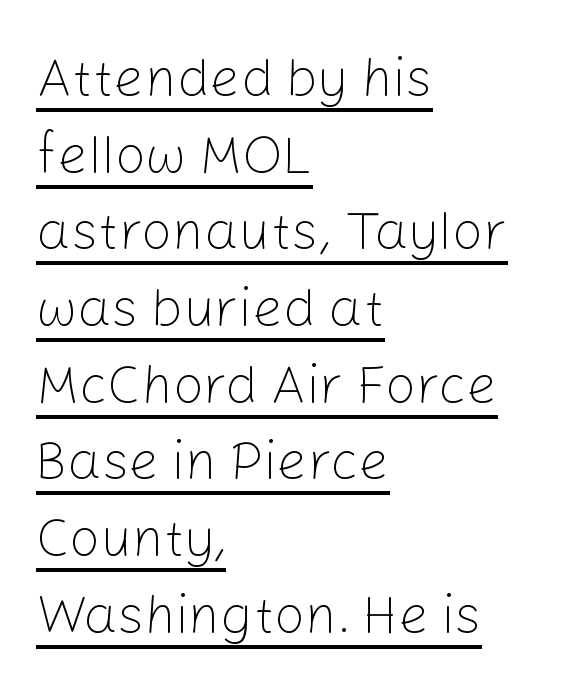
{"serif": "no", "italic": "no", "bold": "no", "weight": "light", "width": "normal", "stroke_contrast": "low", "x_height": "medium", "monospaced": "no", "underline": "yes", "align": "left", "line_spacing": "normal", "line_spacing_ratio": 1.42, "letter_spacing": "normal", "letter_spacing_em": 0.0, "glyph_px": 54}
